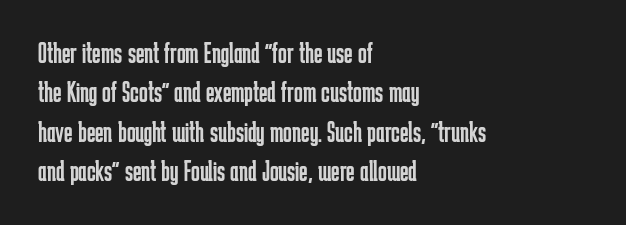
The image shows 29 px regular-weight, condensed sans-serif type, upright; set left-aligned, normal line spacing (1.36x), normal letter spacing, not underlined; low stroke contrast and a medium x-height.
